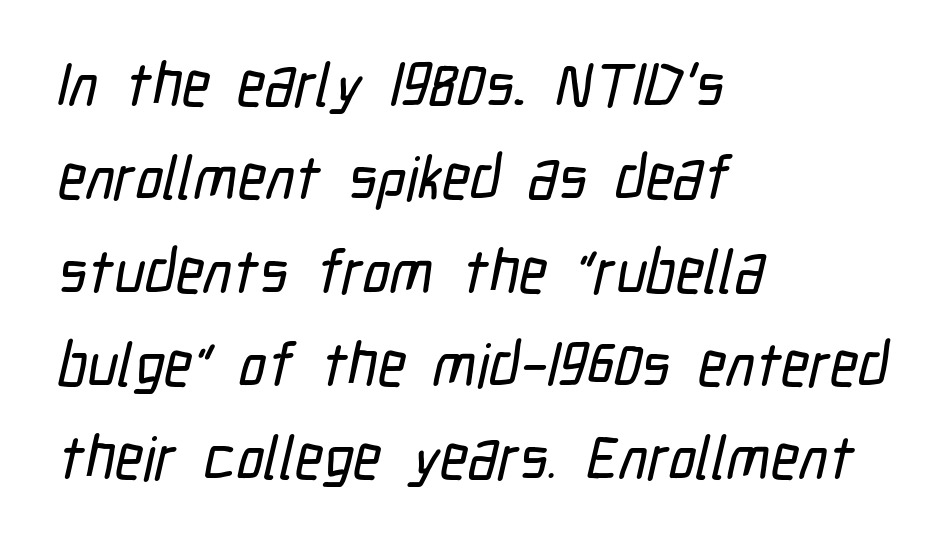
{"serif": "no", "width": "condensed", "stroke_contrast": "low", "x_height": "medium", "monospaced": "no", "underline": "no", "align": "left", "line_spacing": "normal", "line_spacing_ratio": 1.53, "letter_spacing": "normal", "letter_spacing_em": 0.0, "glyph_px": 61}
